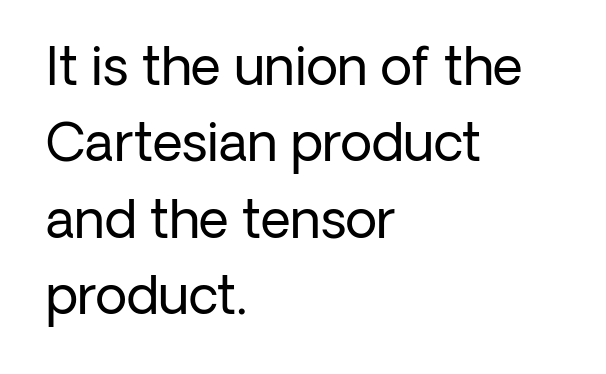
The image shows 52 px regular-weight sans-serif type, upright; set left-aligned, normal line spacing (1.47x), normal letter spacing, not underlined; low stroke contrast and a medium x-height.
